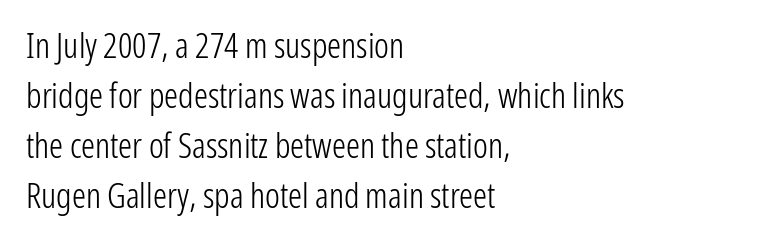
{"serif": "no", "italic": "no", "bold": "no", "weight": "light", "width": "condensed", "stroke_contrast": "low", "x_height": "medium", "monospaced": "no", "underline": "no", "align": "left", "line_spacing": "normal", "line_spacing_ratio": 1.43, "letter_spacing": "normal", "letter_spacing_em": 0.0, "glyph_px": 35}
